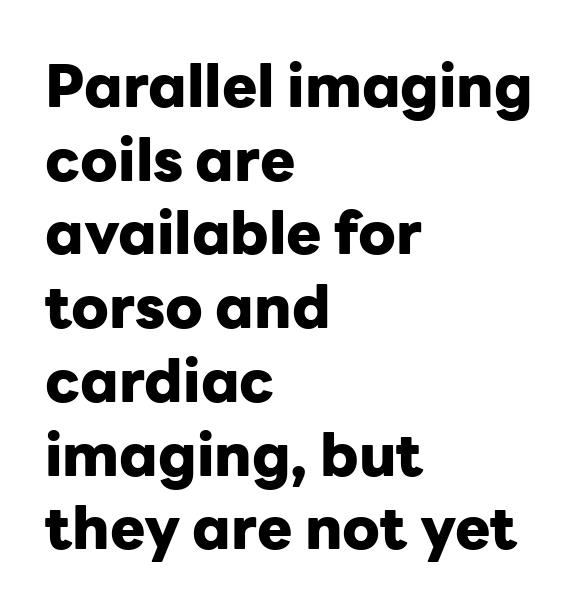
The image shows 59 px heavy sans-serif type, upright; set left-aligned, normal line spacing (1.25x), normal letter spacing, not underlined; low stroke contrast and a medium x-height.
